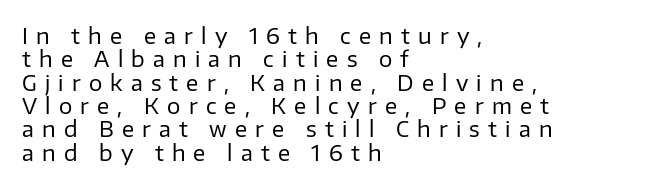
The image shows 21 px text type, upright; set left-aligned, tight line spacing (1.11x), unusually wide letter spacing (+0.39 em), not underlined.
